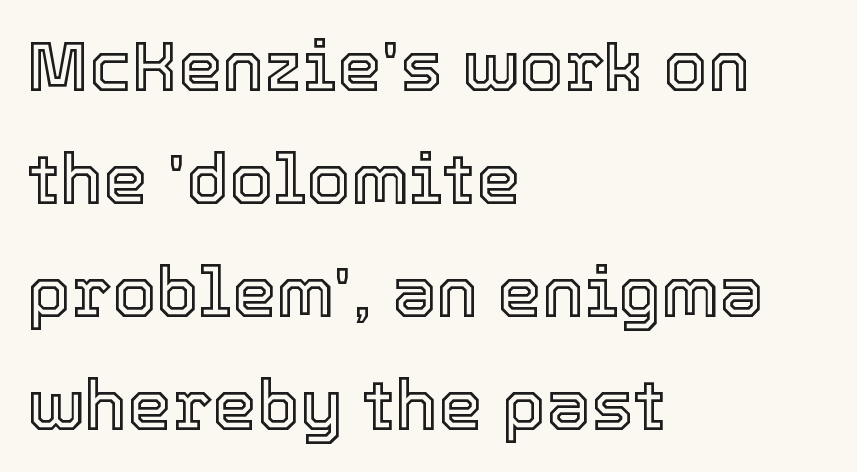
Only glyphs here, with clear space below each row. Do the letters lean? They stand straight. A classic flush-left, rag-right setting is used for this passage. Tracking value appears to be zero — textbook default spacing.
